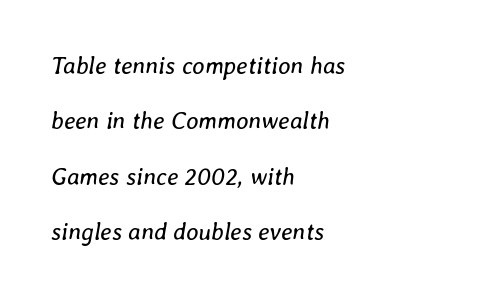
{"italic": "yes", "lean": "right", "slant_degrees": 8, "bold": "no", "underline": "no", "align": "left", "line_spacing": "loose", "line_spacing_ratio": 2.31, "letter_spacing": "normal", "letter_spacing_em": 0.0, "glyph_px": 24}
